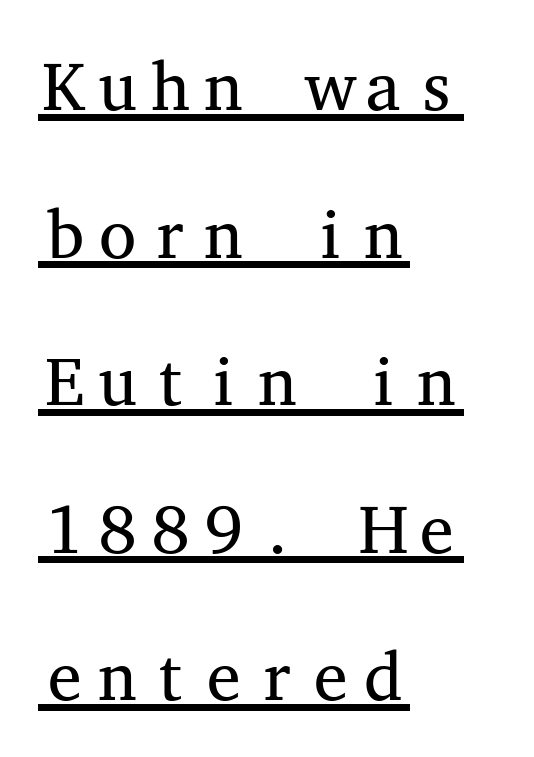
Q: Is the text bold? A: No.
Q: Is the text italic (slanted)? A: No, it is upright.
Q: Is the typeface a serif or a sans-serif typeface? A: Serif.
Q: Is the text underlined? A: Yes.
Q: How is the paragraph aligned? A: Left-aligned.
Q: Is the spacing between letters normal or unusually wide? A: Normal.
Q: Is the spacing between lines tight, normal or loose? A: Loose.
Q: Width (condensed, normal, or wide)? A: Wide.
Q: Stroke contrast? A: Medium.
Q: x-height? A: Medium.
Q: Monospaced? A: Yes.
